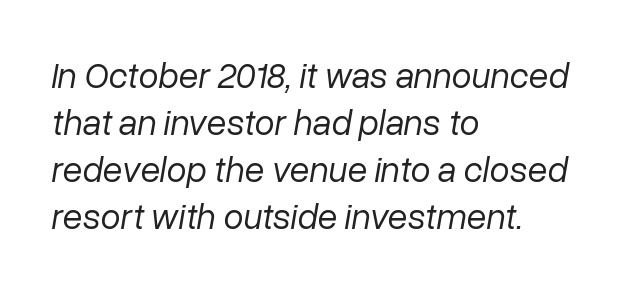
The image shows 36 px regular-weight type, italic (leaning right); set left-aligned, normal line spacing (1.31x), normal letter spacing, not underlined; low stroke contrast and a medium x-height.
